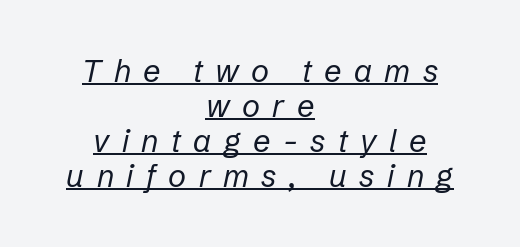
{"italic": "yes", "lean": "right", "slant_degrees": 12, "bold": "no", "weight": "regular", "width": "normal", "stroke_contrast": "low", "x_height": "medium", "monospaced": "no", "underline": "yes", "align": "center", "line_spacing": "tight", "line_spacing_ratio": 1.13, "letter_spacing": "wide", "letter_spacing_em": 0.4, "glyph_px": 31}
